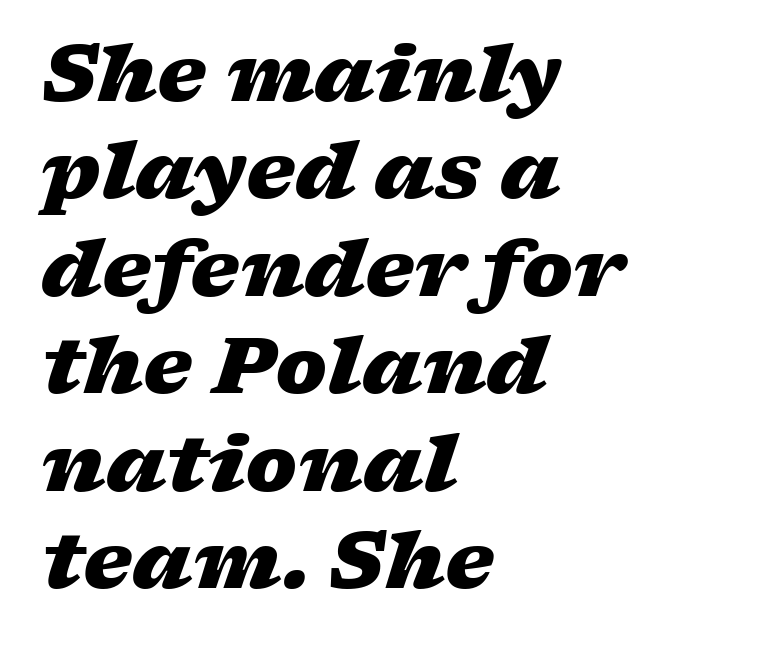
{"italic": "yes", "lean": "right", "slant_degrees": 17, "bold": "yes", "weight": "heavy", "width": "wide", "stroke_contrast": "low", "x_height": "medium", "monospaced": "no", "underline": "no", "align": "left", "line_spacing": "normal", "line_spacing_ratio": 1.25, "letter_spacing": "normal", "letter_spacing_em": 0.0, "glyph_px": 78}
